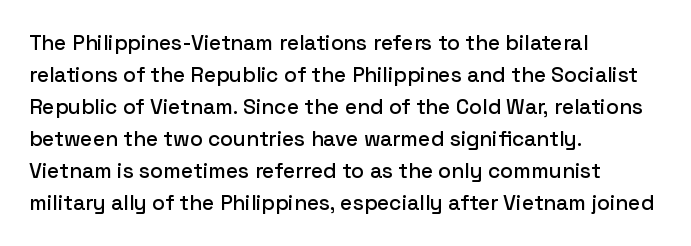
Spacing between characters is what you'd get straight out of the box. This sample is left-justified, so line endings fall wherever the words run out. Has an underline been added? It has not. Evenly set lines give the paragraph a standard silhouette. You can tell it's not italic because the verticals are truly vertical.
